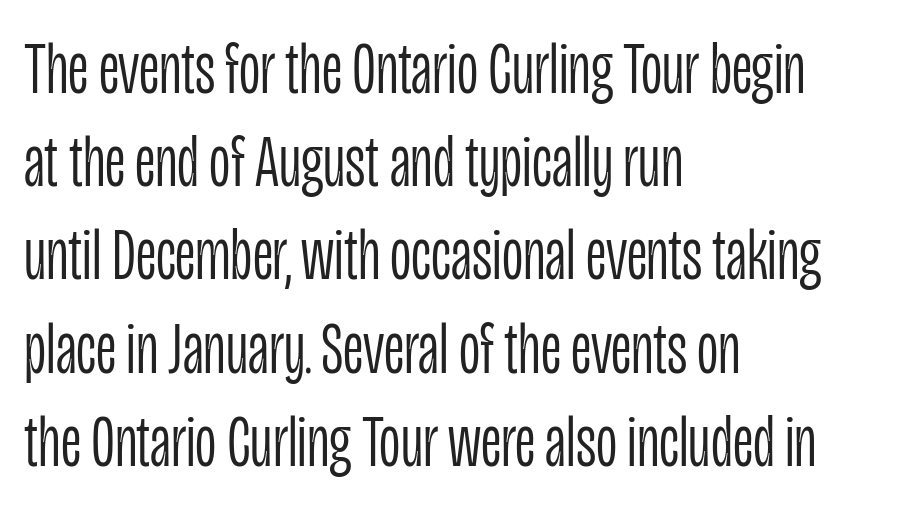
{"serif": "no", "italic": "no", "bold": "no", "weight": "light", "width": "condensed", "stroke_contrast": "low", "x_height": "large", "monospaced": "no", "underline": "no", "align": "left", "line_spacing": "normal", "line_spacing_ratio": 1.26, "letter_spacing": "normal", "letter_spacing_em": 0.0, "glyph_px": 74}
